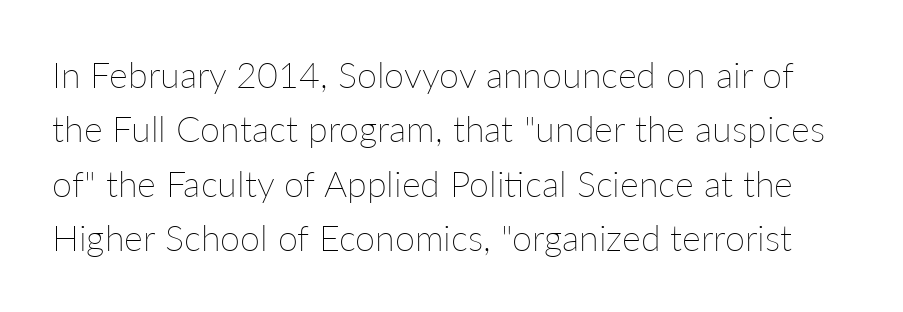
Q: Is the text bold? A: No.
Q: Is the text italic (slanted)? A: No, it is upright.
Q: Is the text underlined? A: No.
Q: Is the spacing between letters normal or unusually wide? A: Normal.
Q: Is the spacing between lines tight, normal or loose? A: Normal.
Q: Width (condensed, normal, or wide)? A: Normal.
Q: Stroke contrast? A: Low.
Q: x-height? A: Medium.
Q: Monospaced? A: No.
